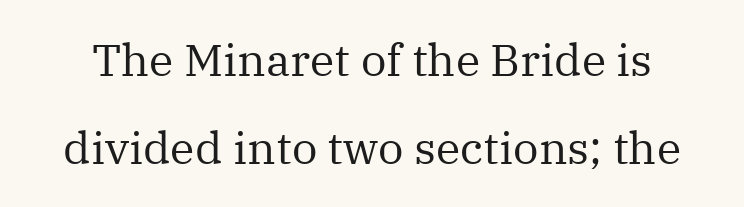
Q: Is the text bold? A: No.
Q: Is the text italic (slanted)? A: No, it is upright.
Q: Is the typeface a serif or a sans-serif typeface? A: Serif.
Q: Is the text underlined? A: No.
Q: Is the spacing between letters normal or unusually wide? A: Normal.
Q: Is the spacing between lines tight, normal or loose? A: Loose.
Q: Width (condensed, normal, or wide)? A: Normal.
Q: Stroke contrast? A: Medium.
Q: x-height? A: Medium.
Q: Monospaced? A: No.
